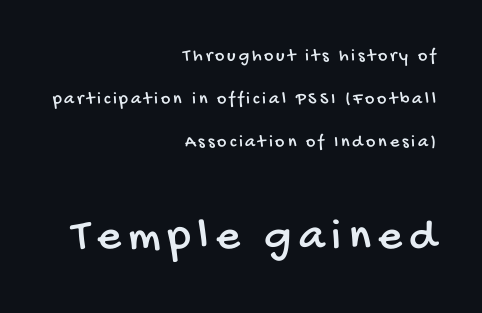
The image shows 46 px condensed sans-serif type; set right-aligned, loose line spacing (2.38x), not underlined; the second (bottom) block is 2.56x larger; low stroke contrast and a large x-height.
